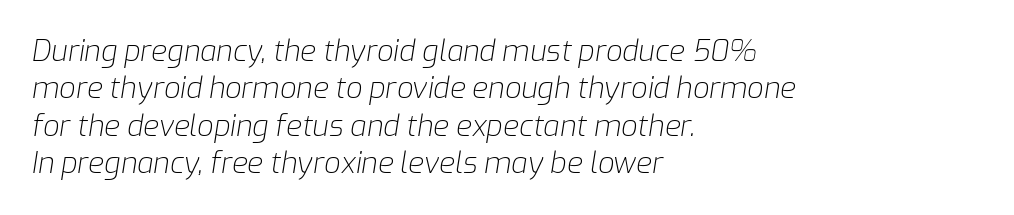
There is no visible air inserted between adjacent glyphs. Posture: slanted. You could not count columns in this text — the font is proportionally spaced. Check under the words: just untouched page. Visually the block forms a straight wall on the left and a jagged coastline on the right.
